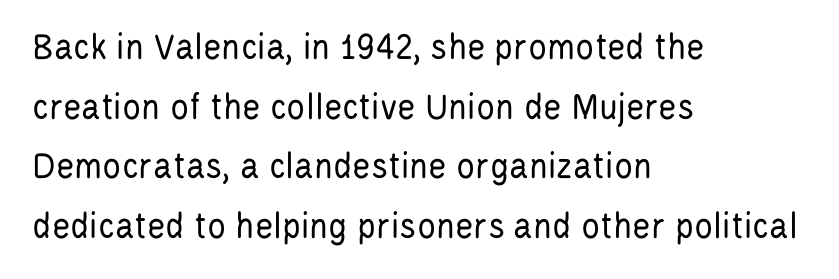
Q: Is the text bold? A: No.
Q: Is the text italic (slanted)? A: No, it is upright.
Q: Is the typeface a serif or a sans-serif typeface? A: Sans-serif.
Q: Is the text underlined? A: No.
Q: How is the paragraph aligned? A: Left-aligned.
Q: Is the spacing between letters normal or unusually wide? A: Normal.
Q: Is the spacing between lines tight, normal or loose? A: Normal.
Q: Width (condensed, normal, or wide)? A: Condensed.
Q: Stroke contrast? A: Low.
Q: x-height? A: Large.
Q: Monospaced? A: No.
